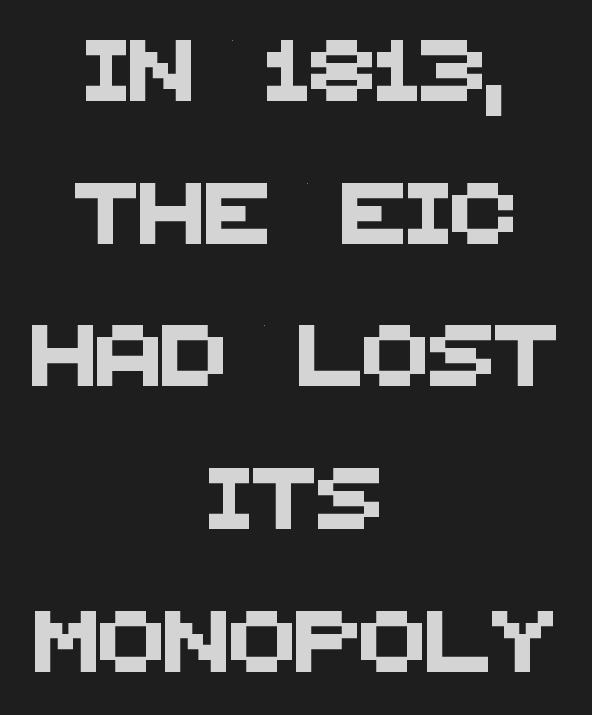
{"serif": "no", "width": "normal", "stroke_contrast": "medium", "x_height": "large", "monospaced": "no", "underline": "no", "align": "center", "line_spacing": "loose", "line_spacing_ratio": 2.34, "letter_spacing": "normal", "letter_spacing_em": 0.0, "glyph_px": 61}
